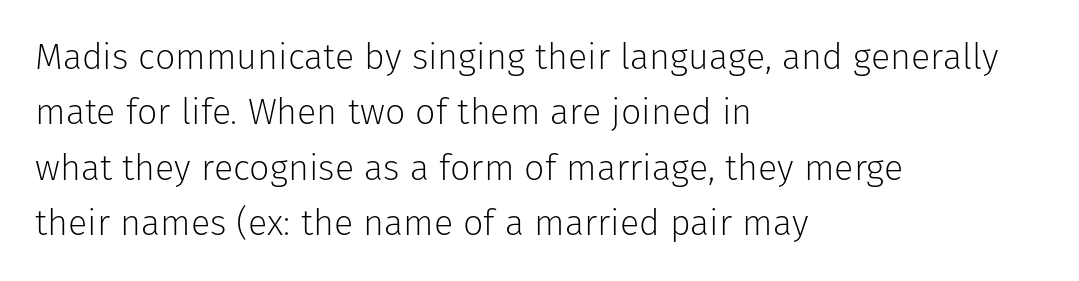
The image shows 36 px light sans-serif type, upright; set left-aligned, normal line spacing (1.54x), normal letter spacing, not underlined; low stroke contrast and a medium x-height.
